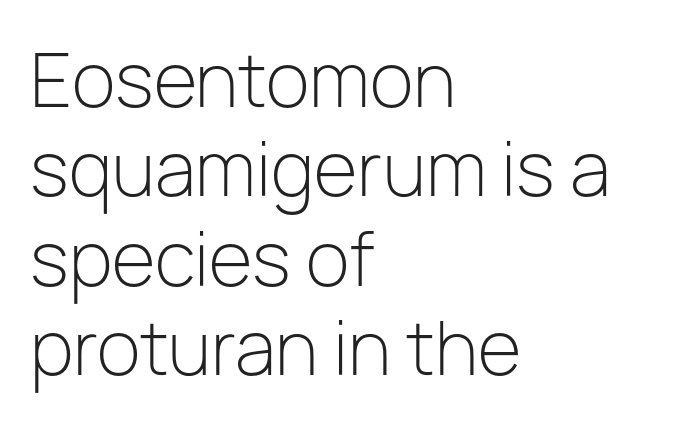
The image shows 72 px light sans-serif type, upright; set left-aligned, line spacing 1.24x, normal letter spacing, not underlined; low stroke contrast and a medium x-height.
